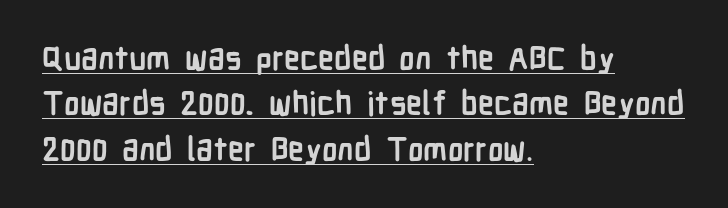
The image shows 32 px semibold, condensed sans-serif type, upright; set left-aligned, normal line spacing (1.42x), normal letter spacing, underlined; low stroke contrast and a medium x-height.
